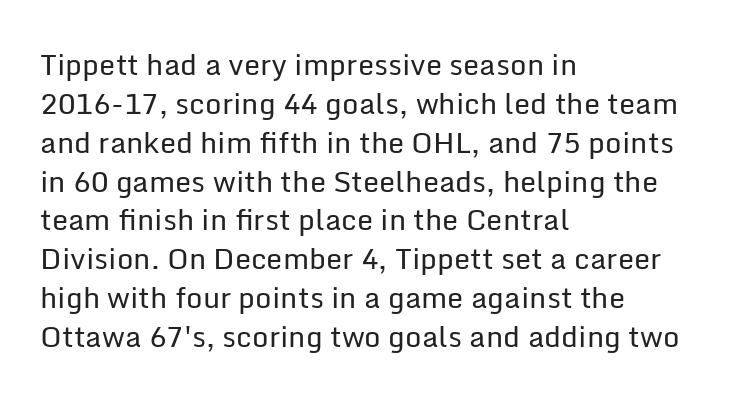
Do the characters align in a grid? No, the font is proportional. One glance says typical: line gaps are just what's usual. Posture: vertical. Weight class: somewhere from thin through regular. Short note: letters normally spaced. The paragraph shown leans on its left margin.
